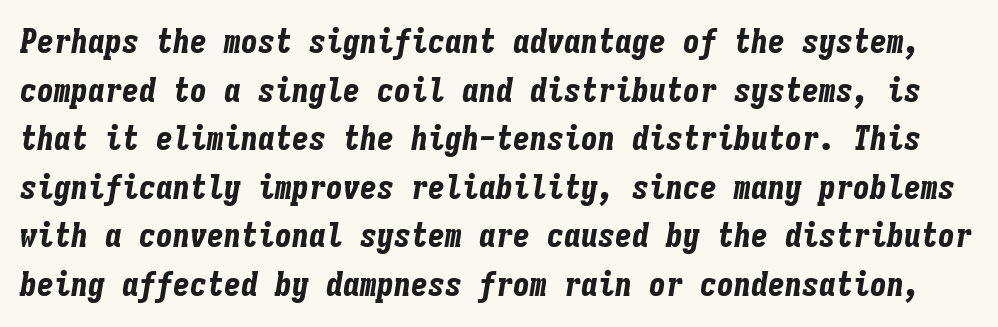
Q: Is the text bold? A: Yes.
Q: Is the text italic (slanted)? A: Yes, it leans right by about 9 degrees.
Q: Is the text underlined? A: No.
Q: Is the spacing between letters normal or unusually wide? A: Normal.
Q: Is the spacing between lines tight, normal or loose? A: Normal.
Q: Width (condensed, normal, or wide)? A: Condensed.
Q: Stroke contrast? A: Low.
Q: x-height? A: Medium.
Q: Monospaced? A: Yes.
